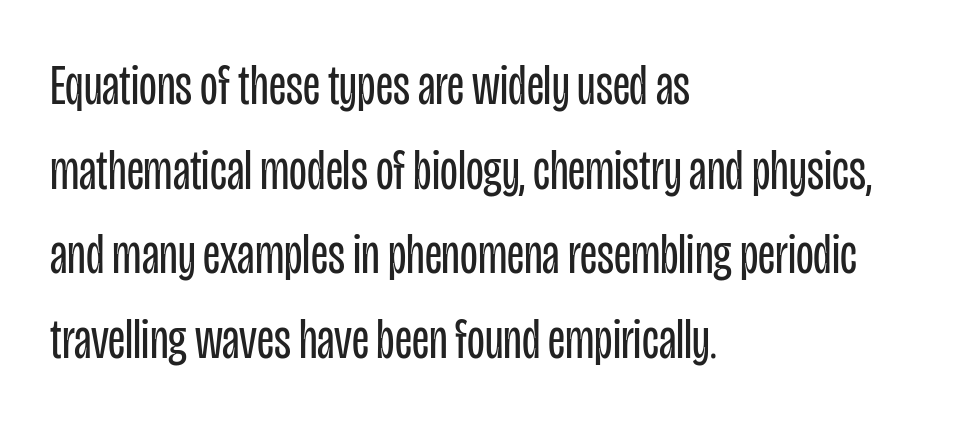
{"serif": "no", "italic": "no", "bold": "no", "weight": "regular", "width": "condensed", "stroke_contrast": "low", "x_height": "large", "monospaced": "no", "underline": "no", "align": "left", "line_spacing": "normal", "line_spacing_ratio": 1.46, "letter_spacing": "normal", "letter_spacing_em": 0.0, "glyph_px": 58}
